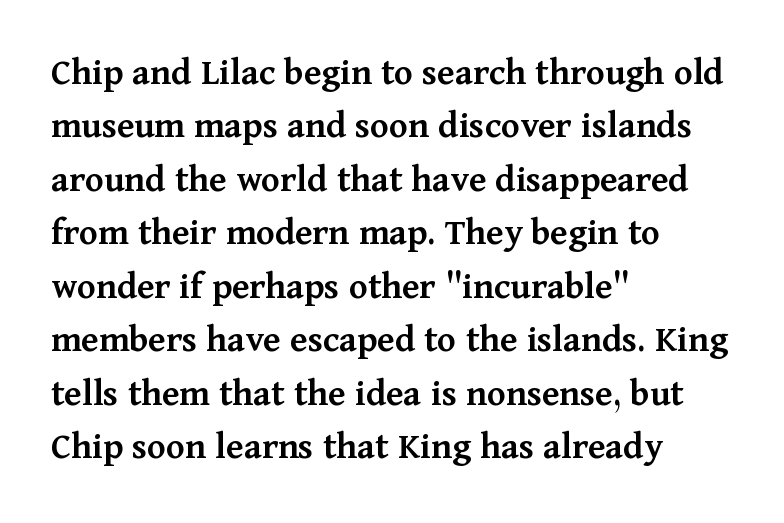
{"serif": "yes", "italic": "no", "bold": "semi", "weight": "semibold", "width": "normal", "stroke_contrast": "medium", "x_height": "medium", "monospaced": "no", "underline": "no", "align": "left", "line_spacing": "normal", "line_spacing_ratio": 1.37, "letter_spacing": "normal", "letter_spacing_em": 0.0, "glyph_px": 39}
